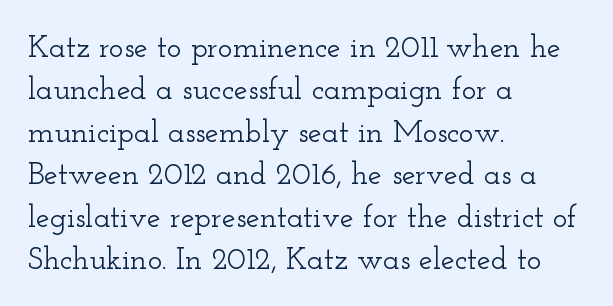
The image shows 31 px wide serif type, upright; set left-aligned, normal line spacing (1.37x), normal letter spacing, not underlined; low stroke contrast and a small x-height.
